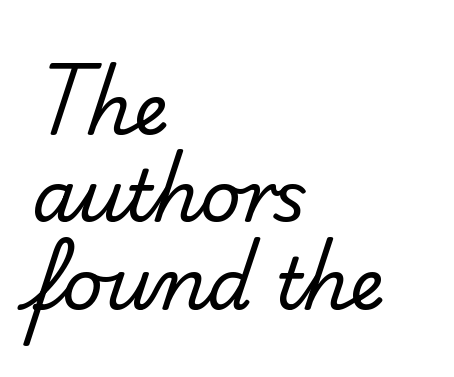
The image shows 71 px regular-weight sans-serif type; set left-aligned, line spacing 1.23x, normal letter spacing, not underlined; low stroke contrast and a small x-height.
